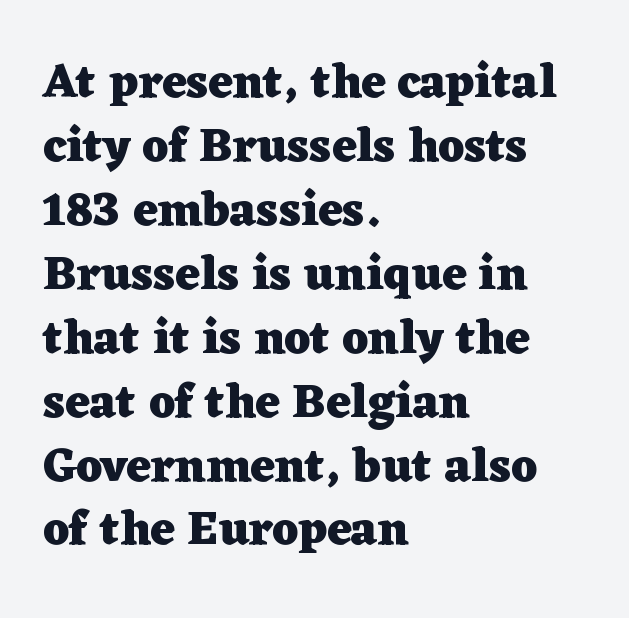
{"serif": "yes", "italic": "no", "bold": "yes", "weight": "heavy", "width": "wide", "stroke_contrast": "low", "x_height": "medium", "monospaced": "no", "underline": "no", "align": "left", "line_spacing": "normal", "line_spacing_ratio": 1.36, "letter_spacing": "normal", "letter_spacing_em": 0.0, "glyph_px": 47}
